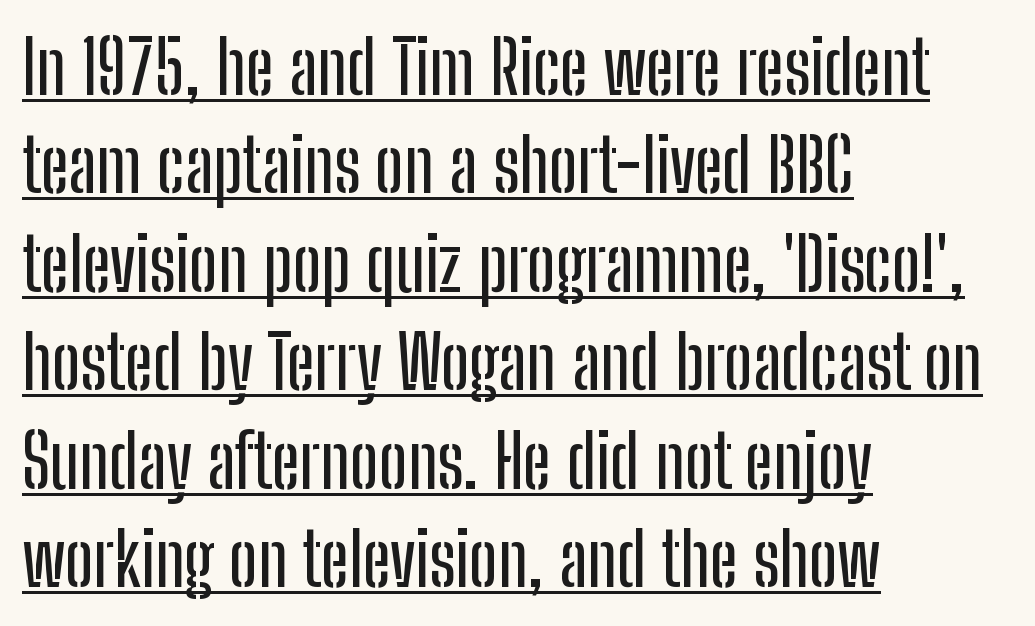
{"serif": "no", "italic": "no", "width": "condensed", "stroke_contrast": "low", "x_height": "medium", "monospaced": "no", "underline": "yes", "align": "left", "line_spacing": "normal", "line_spacing_ratio": 1.33, "letter_spacing": "normal", "letter_spacing_em": 0.0, "glyph_px": 74}
